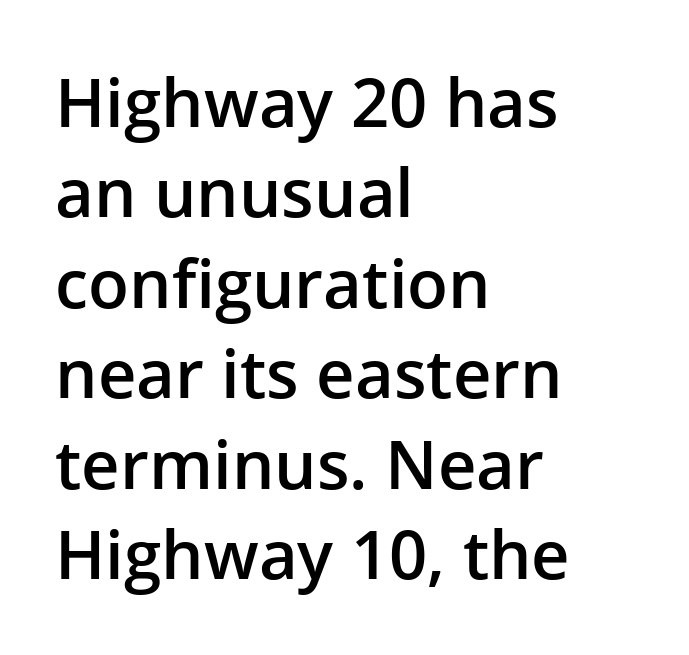
{"serif": "no", "italic": "no", "bold": "semi", "weight": "semibold", "width": "normal", "stroke_contrast": "low", "x_height": "medium", "monospaced": "no", "underline": "no", "align": "left", "line_spacing": "normal", "line_spacing_ratio": 1.35, "letter_spacing": "normal", "letter_spacing_em": 0.0, "glyph_px": 67}
